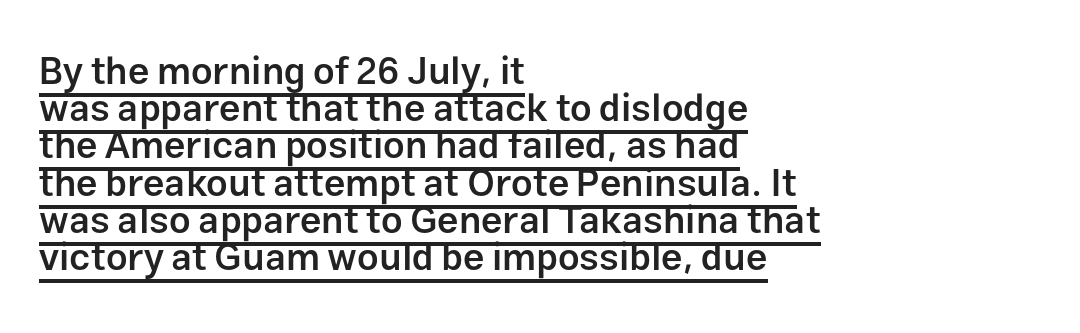
If you drew a line through each stem, it would be perfectly vertical. Look at the tracking — it's just the regular setting, nothing added. You could not count columns in this text — the font is proportionally spaced. Note: no serifs on the glyphs. Honestly, the rows look squashed on top of each other. The rag falls on the right side of this text block.
